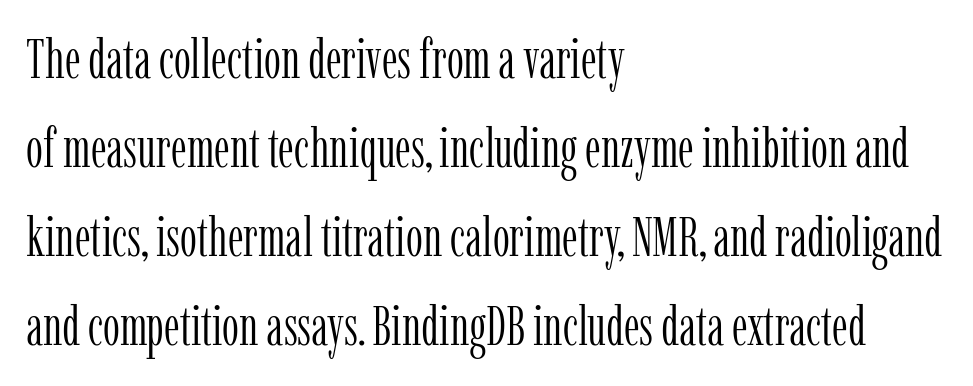
Q: Is the text bold? A: No.
Q: Is the text italic (slanted)? A: No, it is upright.
Q: Is the typeface a serif or a sans-serif typeface? A: Serif.
Q: Is the text underlined? A: No.
Q: How is the paragraph aligned? A: Left-aligned.
Q: Is the spacing between letters normal or unusually wide? A: Normal.
Q: Is the spacing between lines tight, normal or loose? A: Normal.
Q: Width (condensed, normal, or wide)? A: Condensed.
Q: Stroke contrast? A: Low.
Q: x-height? A: Medium.
Q: Monospaced? A: No.
